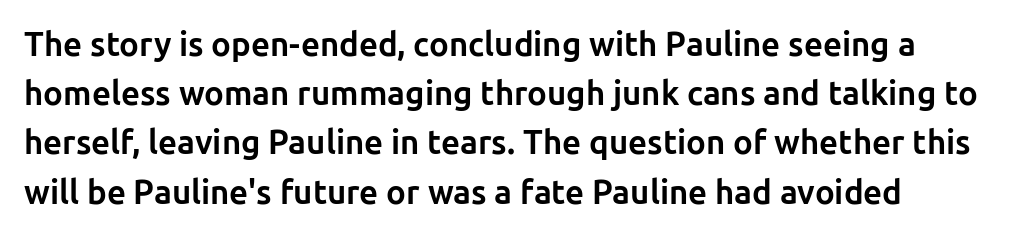
Q: Is the text bold? A: Yes.
Q: Is the text italic (slanted)? A: No, it is upright.
Q: Is the typeface a serif or a sans-serif typeface? A: Sans-serif.
Q: Is the text underlined? A: No.
Q: How is the paragraph aligned? A: Left-aligned.
Q: Is the spacing between letters normal or unusually wide? A: Normal.
Q: Is the spacing between lines tight, normal or loose? A: Normal.
Q: Width (condensed, normal, or wide)? A: Normal.
Q: Stroke contrast? A: Low.
Q: x-height? A: Medium.
Q: Monospaced? A: No.
